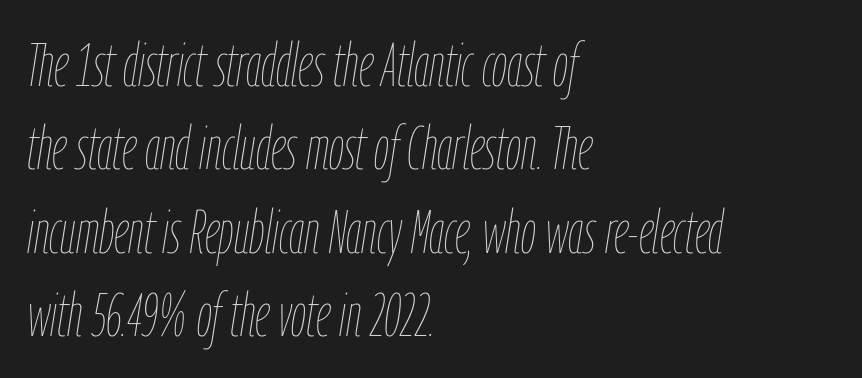
Vertical spacing — default. Letter spacing: default. Weight: not bold — regular or lighter. Every row of glyphs begins at an identical x-position on the left. Quick note: underline off. The letters advance in unequal steps, a hallmark of proportional type.
